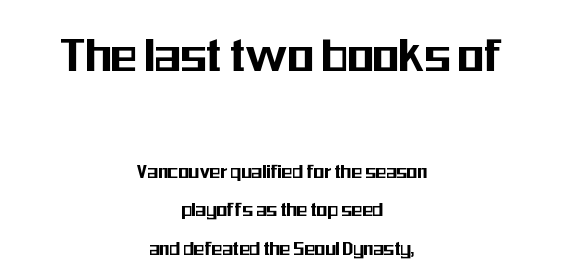
Q: Is the text italic (slanted)? A: No, it is upright.
Q: Is the typeface a serif or a sans-serif typeface? A: Sans-serif.
Q: Is the text underlined? A: No.
Q: How is the paragraph aligned? A: Centered.
Q: Is the spacing between letters normal or unusually wide? A: Normal.
Q: Which block of text is set in a larger size, the first (top) or the second (bottom)? A: The first (top) one.
Q: Width (condensed, normal, or wide)? A: Condensed.
Q: Stroke contrast? A: Medium.
Q: x-height? A: Medium.
Q: Monospaced? A: No.
